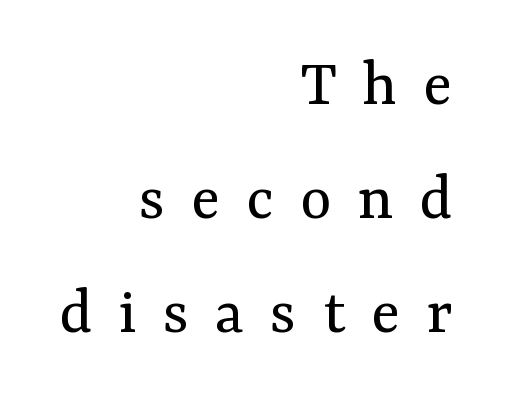
{"serif": "yes", "italic": "no", "bold": "no", "weight": "regular", "width": "normal", "stroke_contrast": "medium", "x_height": "medium", "monospaced": "no", "underline": "no", "align": "right", "line_spacing": "normal", "line_spacing_ratio": 1.7, "letter_spacing": "wide", "letter_spacing_em": 0.39, "glyph_px": 67}
